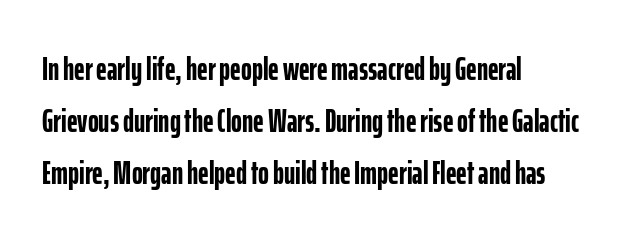
{"serif": "no", "italic": "no", "bold": "yes", "weight": "semibold", "width": "condensed", "stroke_contrast": "low", "x_height": "medium", "monospaced": "no", "underline": "no", "align": "left", "line_spacing": "normal", "line_spacing_ratio": 1.58, "letter_spacing": "normal", "letter_spacing_em": 0.0, "glyph_px": 33}
